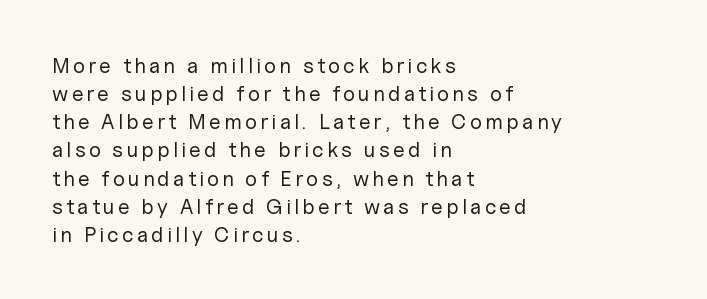
Q: Is the text bold? A: No.
Q: Is the text italic (slanted)? A: No, it is upright.
Q: Is the text underlined? A: No.
Q: How is the paragraph aligned? A: Left-aligned.
Q: Is the spacing between lines tight, normal or loose? A: Normal.
